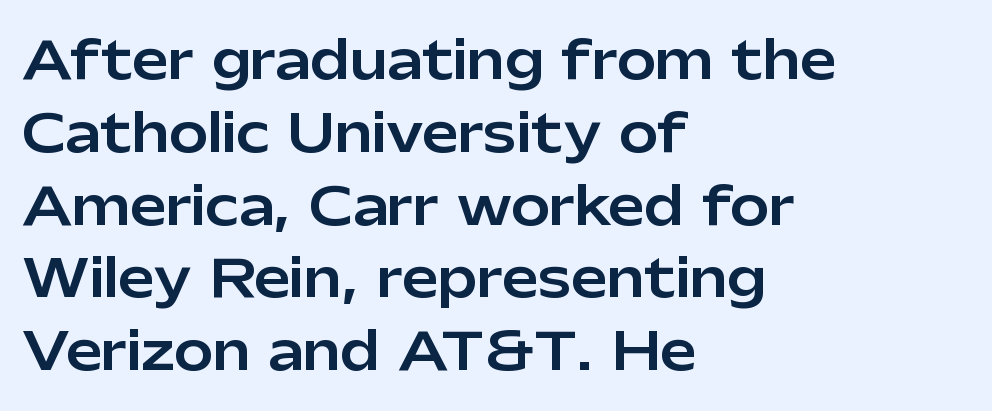
The image shows 52 px sans-serif type, upright; set left-aligned, normal line spacing (1.4x), normal letter spacing, not underlined; low stroke contrast and a medium x-height.
